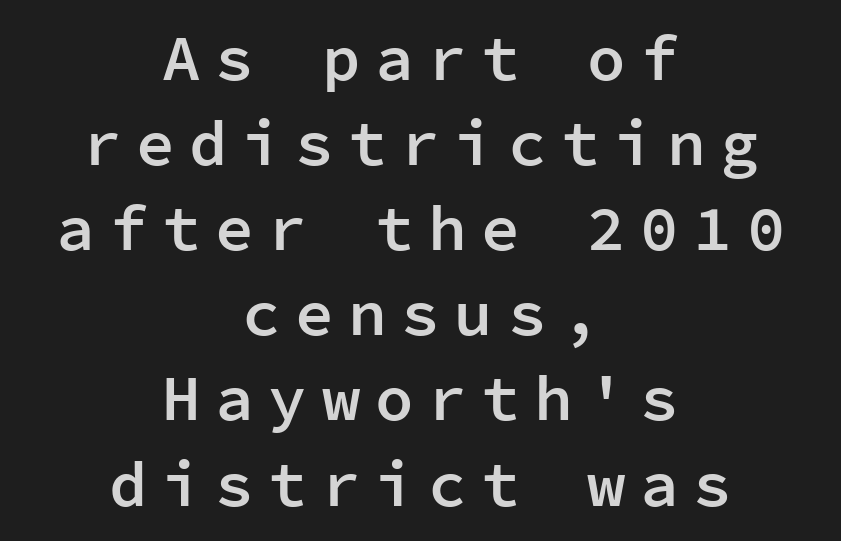
{"serif": "no", "italic": "no", "bold": "semi", "weight": "semibold", "width": "normal", "stroke_contrast": "low", "x_height": "medium", "monospaced": "yes", "underline": "no", "align": "center", "line_spacing": "normal", "line_spacing_ratio": 1.33, "letter_spacing": "wide", "letter_spacing_em": 0.23, "glyph_px": 64}
